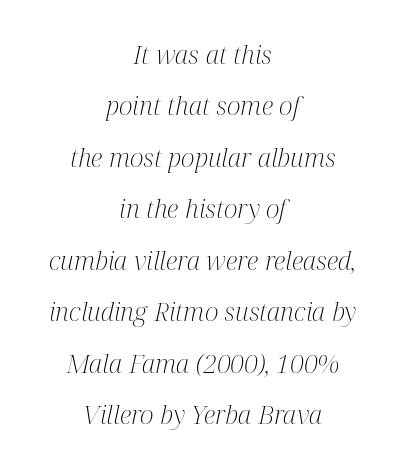
The image shows 26 px text type, italic (leaning right); set centered, loose line spacing (1.98x), normal letter spacing, not underlined.
